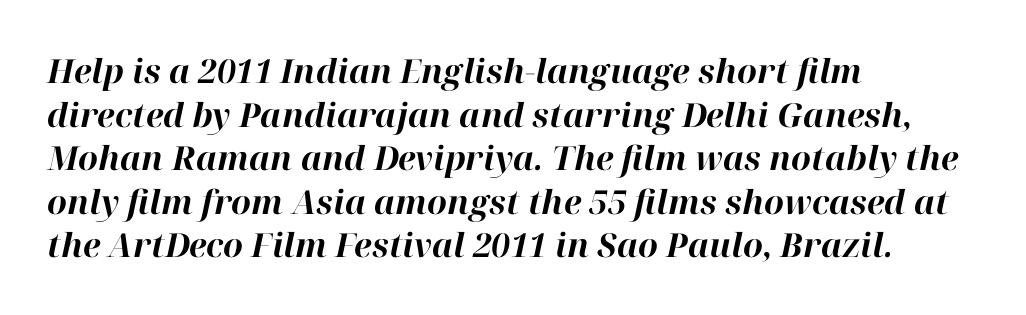
Q: Is the text bold? A: Yes.
Q: Is the text italic (slanted)? A: Yes, it leans right by about 12 degrees.
Q: Is the text underlined? A: No.
Q: How is the paragraph aligned? A: Left-aligned.
Q: Is the spacing between letters normal or unusually wide? A: Normal.
Q: Is the spacing between lines tight, normal or loose? A: Normal.
Q: Width (condensed, normal, or wide)? A: Normal.
Q: Stroke contrast? A: High.
Q: x-height? A: Medium.
Q: Monospaced? A: No.
